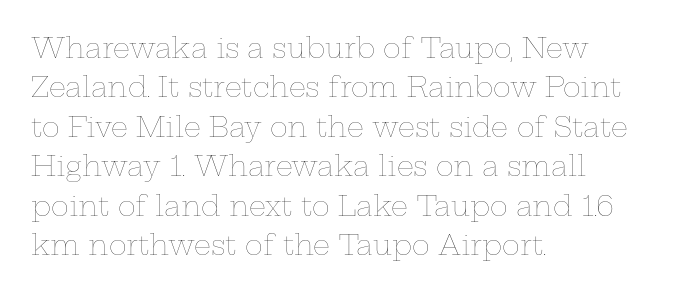
The image shows 27 px text type, upright; set left-aligned, normal line spacing (1.46x), normal letter spacing, not underlined.
